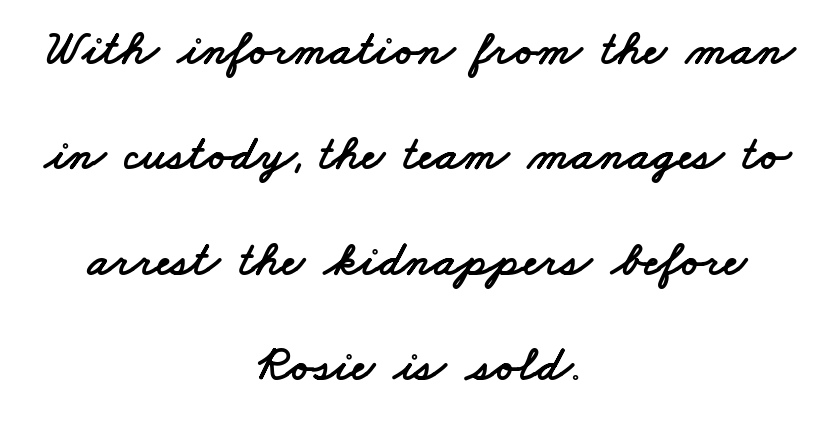
Q: Is the typeface a serif or a sans-serif typeface? A: Sans-serif.
Q: Is the text underlined? A: No.
Q: How is the paragraph aligned? A: Centered.
Q: Is the spacing between letters normal or unusually wide? A: Normal.
Q: Is the spacing between lines tight, normal or loose? A: Loose.
Q: Width (condensed, normal, or wide)? A: Wide.
Q: Stroke contrast? A: Low.
Q: x-height? A: Small.
Q: Monospaced? A: No.
